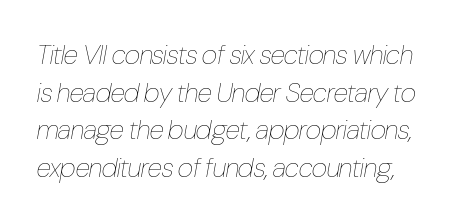
The image shows 27 px text type, italic (leaning right); set normal line spacing (1.39x), normal letter spacing, not underlined.
